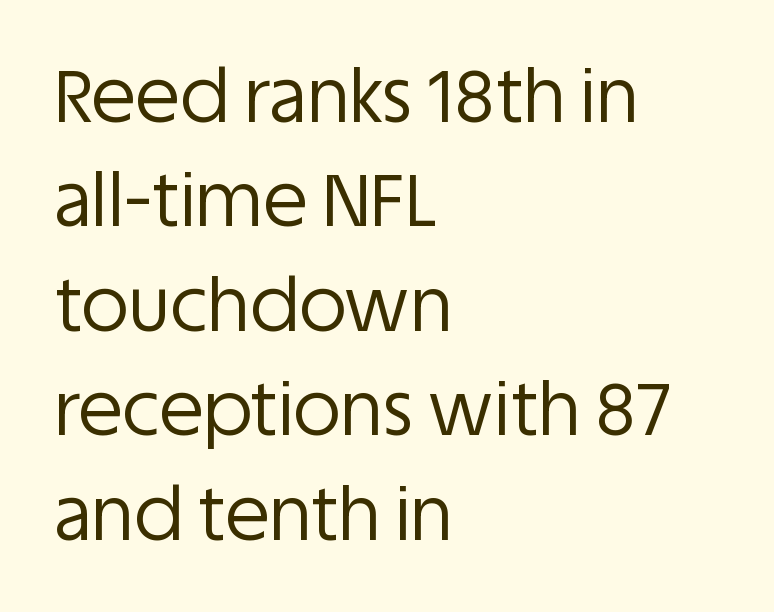
The image shows 73 px regular-weight sans-serif type, upright; set left-aligned, normal line spacing (1.43x), normal letter spacing, not underlined; low stroke contrast and a large x-height.
